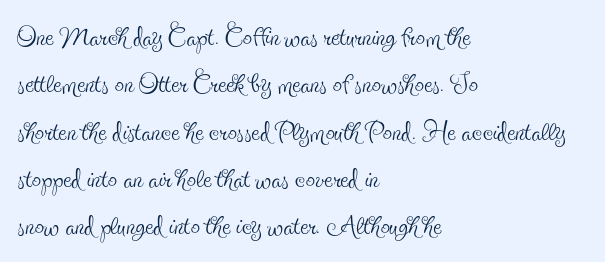
The image shows 37 px thin, condensed serif type; set left-aligned, normal line spacing (1.28x), normal letter spacing, not underlined; a small x-height.
